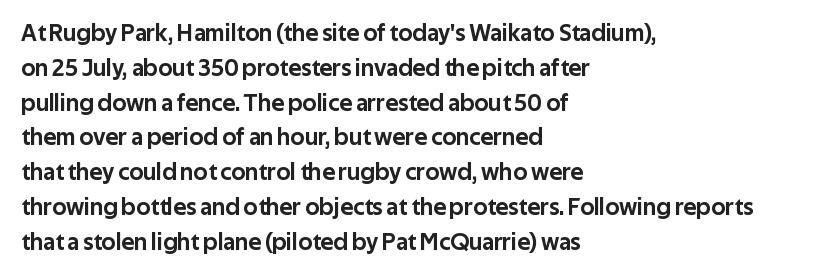
Q: Is the text italic (slanted)? A: No, it is upright.
Q: Is the text underlined? A: No.
Q: How is the paragraph aligned? A: Left-aligned.
Q: Is the spacing between letters normal or unusually wide? A: Normal.
Q: Is the spacing between lines tight, normal or loose? A: Normal.
